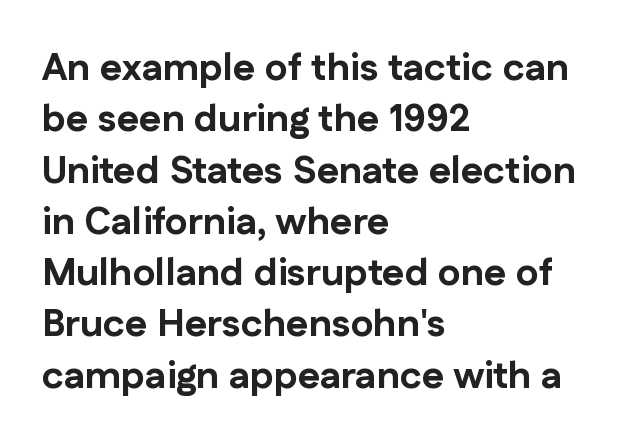
{"serif": "no", "italic": "no", "bold": "yes", "weight": "bold", "width": "normal", "stroke_contrast": "low", "x_height": "medium", "monospaced": "no", "underline": "no", "align": "left", "line_spacing": "normal", "line_spacing_ratio": 1.35, "letter_spacing": "normal", "letter_spacing_em": 0.0, "glyph_px": 38}
